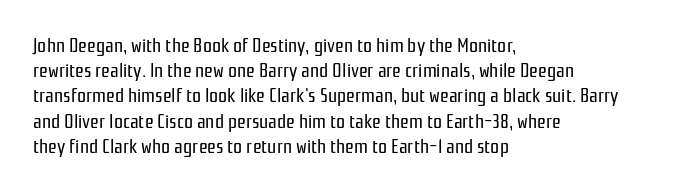
How would I describe the line gaps? Plain and ordinary. Stem width sits at or under what a default text font uses. Posture: straight, roman, zero tilt. Underlining? Definitely not there. How are the letters spaced? Ordinarily, with no added tracking. Alignment: flush left.
